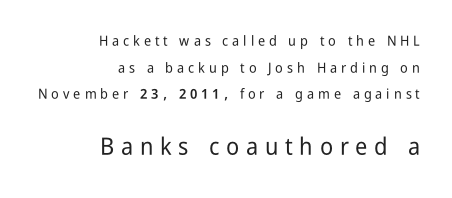
The image shows 24 px text type, upright; set right-aligned, loose line spacing (1.91x), unusually wide letter spacing (+0.28 em), not underlined; the second (bottom) block is 1.71x larger.
